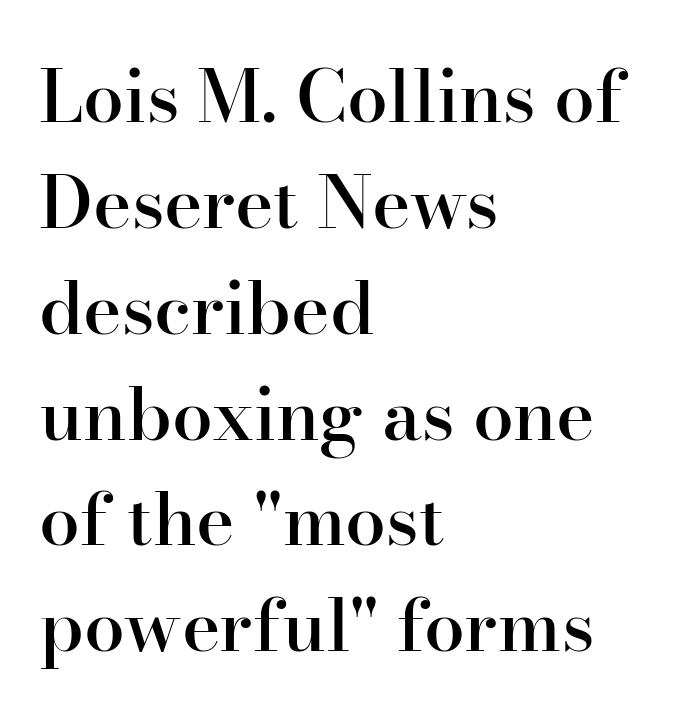
{"serif": "yes", "italic": "no", "bold": "semi", "weight": "semibold", "width": "normal", "stroke_contrast": "high", "x_height": "small", "monospaced": "no", "underline": "no", "align": "left", "line_spacing": "normal", "line_spacing_ratio": 1.45, "letter_spacing": "normal", "letter_spacing_em": 0.0, "glyph_px": 73}
